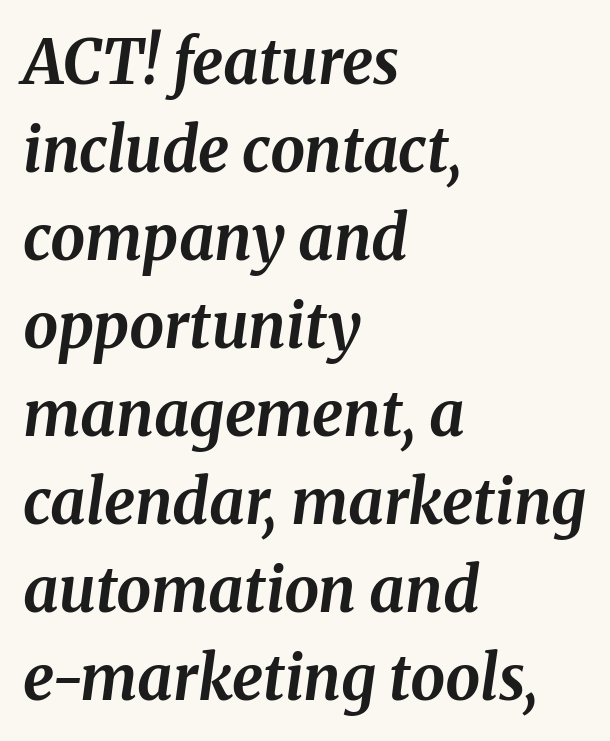
As a designer I'd log this as weight 700, bold. When letters slant like this, we call the style italic. This rendering uses left alignment, leaving the right contour irregular. Tracking here is standard; glyphs follow each other at the usual distance. Rule under the text: the space is simply empty.
